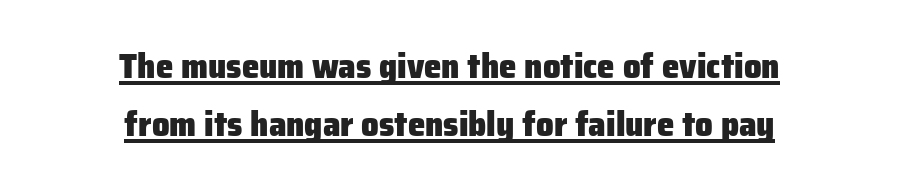
The image shows 35 px heavy sans-serif type, upright; set centered, normal line spacing (1.67x), normal letter spacing, underlined; low stroke contrast and a medium x-height.
